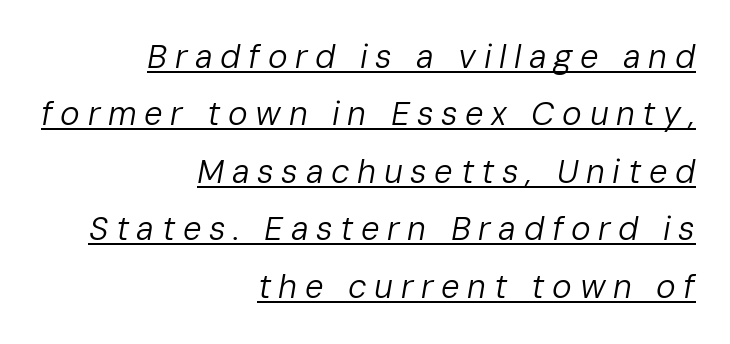
The image shows 33 px regular-weight type, italic (leaning right); set right-aligned, line spacing 1.74x, unusually wide letter spacing (+0.23 em), underlined; low stroke contrast and a medium x-height.
